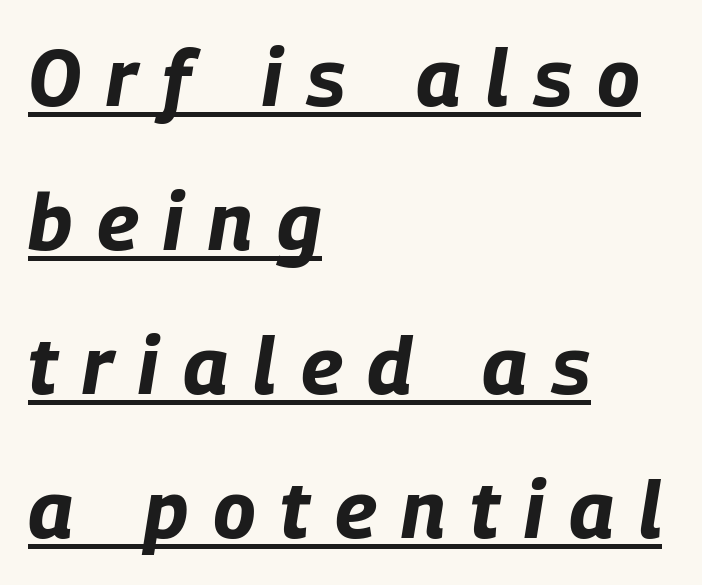
Varying glyph widths throughout — classic text-font behaviour. Strong, thick strokes mark this as bold type. Casual observation: everything's shoved over to the left. This sample uses an oblique cut, with every glyph tilted off the vertical. What decoration does the sample have? An underline. Substantial extra tracking has been applied to these lines.
